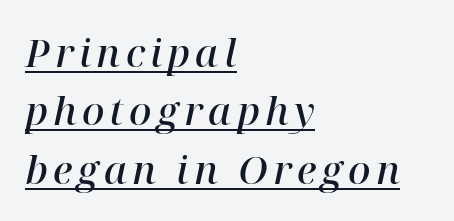
Think of a printed novel: that variable character pitch is what you see here. The font is running at a semibold setting, under full bold. Compared with typical paragraphs, the rows here are spaced about the same. Designer's note — italics engaged. The typesetter chose a ragged-right arrangement here.
